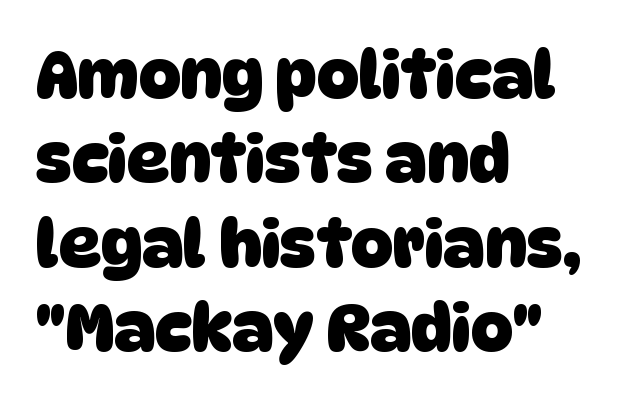
The image shows 65 px heavy sans-serif type; set left-aligned, normal line spacing (1.3x), normal letter spacing, not underlined; low stroke contrast and a large x-height.
